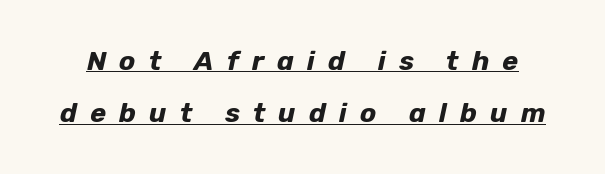
Vertical spacing — loose. There's an unmistakable incline to the writing here. Observe the wide spacing: letters keep a clear distance from each other. Students, this is bold: see how much ink each stroke carries.
